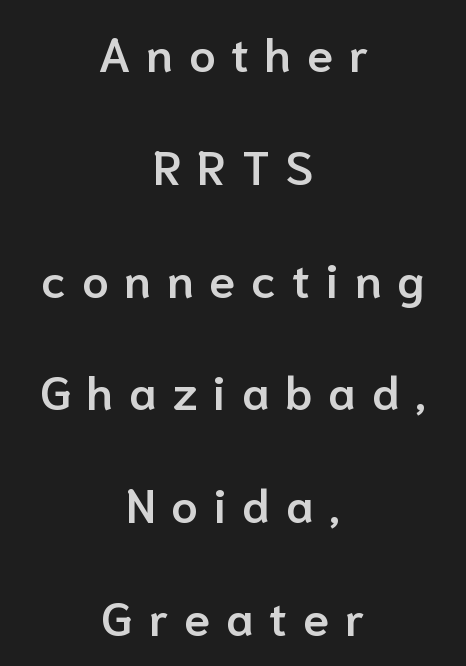
{"serif": "no", "italic": "no", "bold": "semi", "weight": "semibold", "width": "normal", "stroke_contrast": "low", "x_height": "medium", "monospaced": "no", "underline": "no", "align": "center", "line_spacing": "loose", "line_spacing_ratio": 2.4, "letter_spacing": "wide", "letter_spacing_em": 0.34, "glyph_px": 47}
